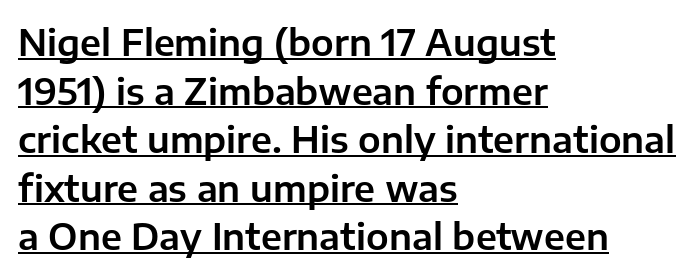
Grotesque or geometric, the face here clearly has no serifs. Horizontally, the lines are justified to the leading edge only. Regular leading. You can see a thin bar hugging the bottom of the glyphs. Proportional: the letters do not fall into vertical columns.
